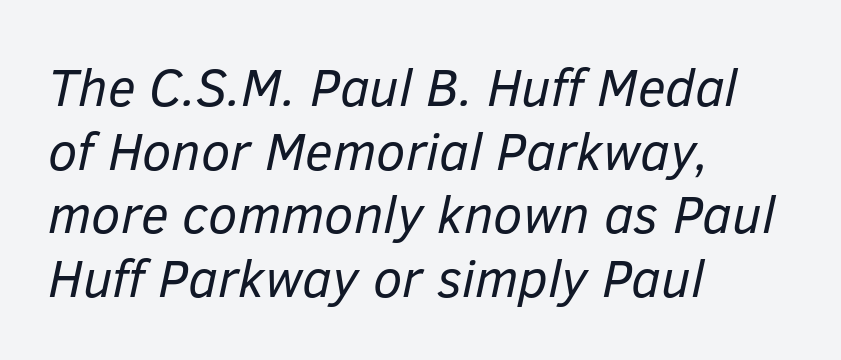
The image shows 53 px regular-weight type, italic (leaning right); set left-aligned, line spacing 1.2x, normal letter spacing, not underlined; low stroke contrast and a medium x-height.
